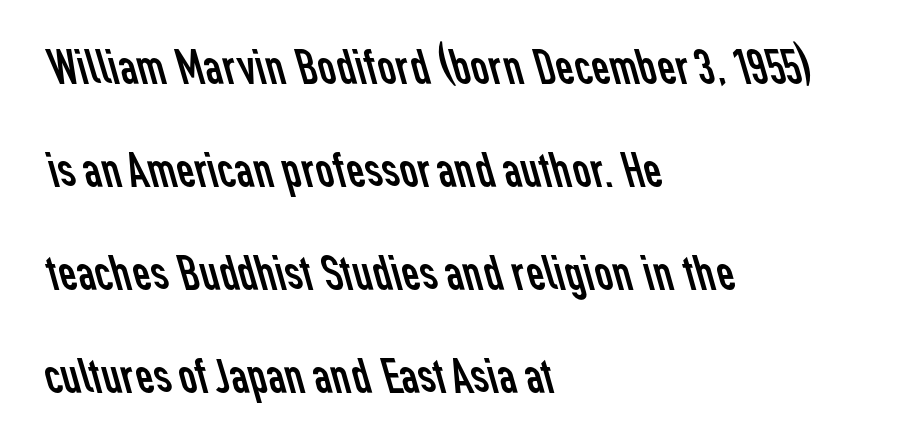
The image shows 50 px regular-weight sans-serif type; set left-aligned, loose line spacing (2.06x), normal letter spacing, not underlined; low stroke contrast and a medium x-height.
